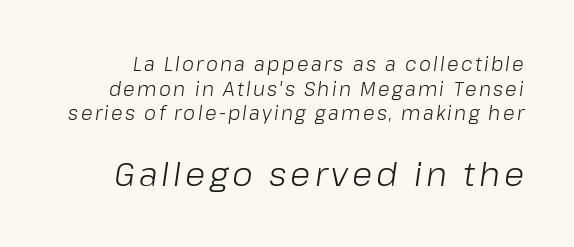
Q: Is the text bold? A: No.
Q: Is the text italic (slanted)? A: Yes, it leans right by about 8 degrees.
Q: Is the text underlined? A: No.
Q: Is the spacing between lines tight, normal or loose? A: Normal.
Q: Which block of text is set in a larger size, the first (top) or the second (bottom)? A: The second (bottom) one.
Q: Width (condensed, normal, or wide)? A: Normal.
Q: Stroke contrast? A: Low.
Q: x-height? A: Medium.
Q: Monospaced? A: No.
